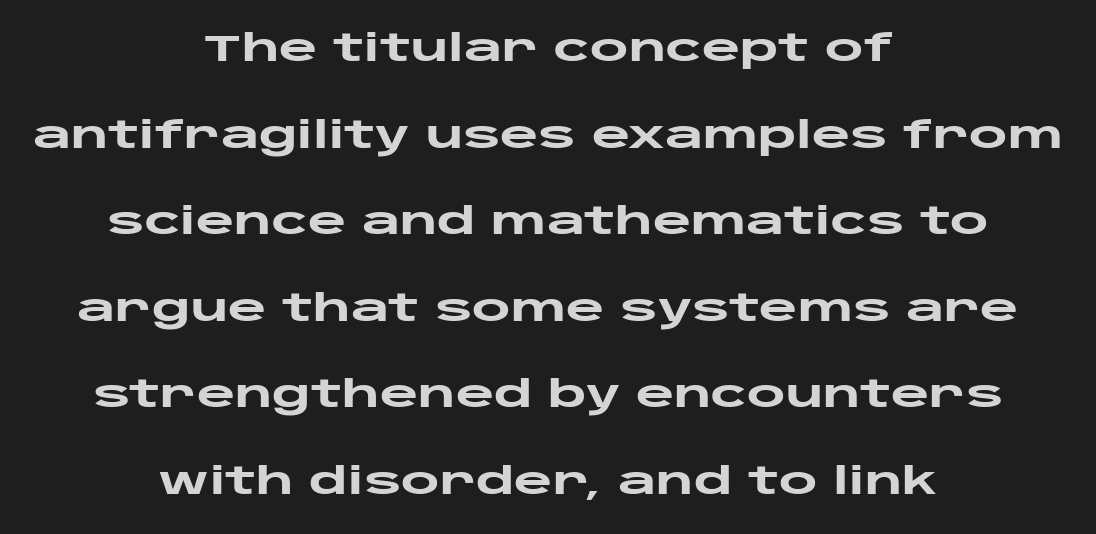
Q: Is the text bold? A: Yes.
Q: Is the text italic (slanted)? A: No, it is upright.
Q: Is the typeface a serif or a sans-serif typeface? A: Sans-serif.
Q: Is the text underlined? A: No.
Q: How is the paragraph aligned? A: Centered.
Q: Is the spacing between letters normal or unusually wide? A: Normal.
Q: Is the spacing between lines tight, normal or loose? A: Loose.
Q: Width (condensed, normal, or wide)? A: Wide.
Q: Stroke contrast? A: Low.
Q: x-height? A: Large.
Q: Monospaced? A: No.
